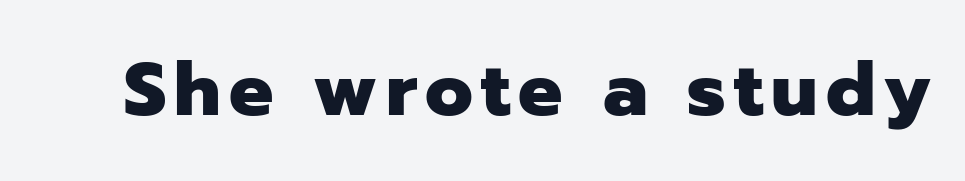
{"serif": "no", "italic": "no", "bold": "yes", "weight": "heavy", "width": "normal", "stroke_contrast": "low", "x_height": "medium", "monospaced": "no", "underline": "no", "glyph_px": 74}
